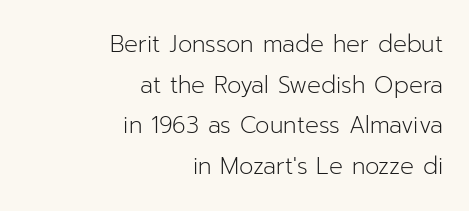
The image shows 23 px text type, upright; set right-aligned, line spacing 1.77x, normal letter spacing, not underlined.
